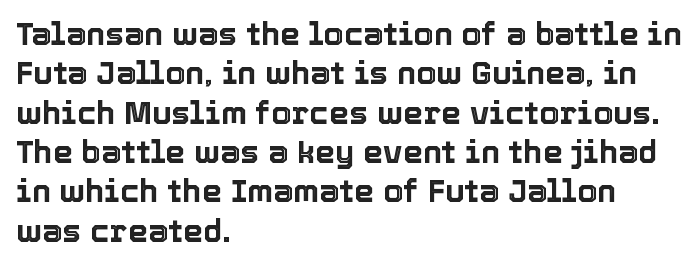
The image shows 32 px text type, upright; set left-aligned, line spacing 1.23x, normal letter spacing, not underlined; a medium x-height.
